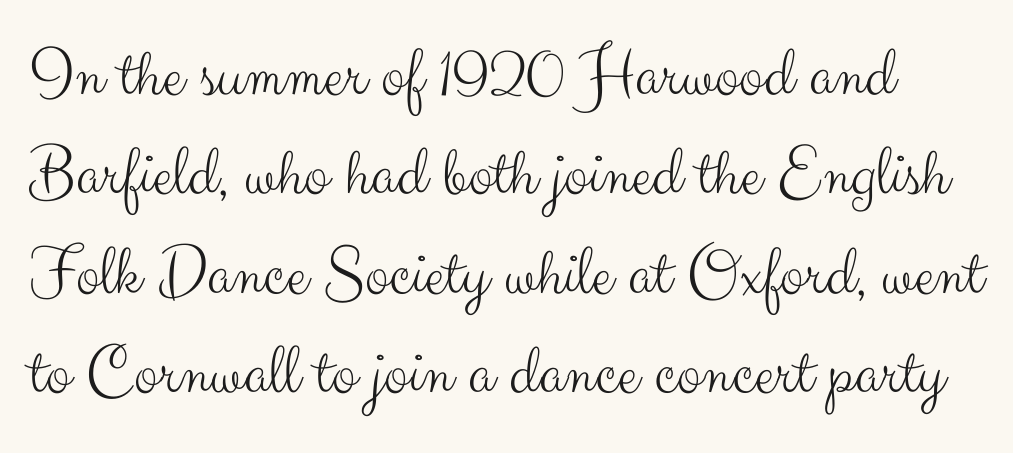
Look at the bottom of the vertical strokes: they stop flat, with no serifs. Spacing verdict: proportional, widths tailored to each character. Honestly, there is no underline to notice here at all. This sample uses plain, unmodified letter spacing.
